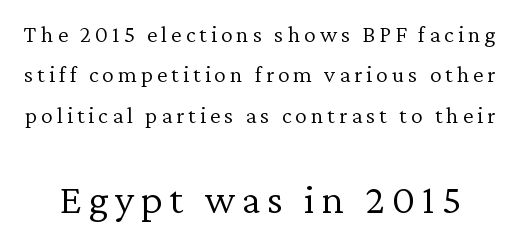
Q: Is the text bold? A: No.
Q: Is the text italic (slanted)? A: No, it is upright.
Q: Is the typeface a serif or a sans-serif typeface? A: Serif.
Q: Is the text underlined? A: No.
Q: Is the spacing between lines tight, normal or loose? A: Normal.
Q: Which block of text is set in a larger size, the first (top) or the second (bottom)? A: The second (bottom) one.
Q: Width (condensed, normal, or wide)? A: Normal.
Q: Stroke contrast? A: Low.
Q: x-height? A: Medium.
Q: Monospaced? A: No.
